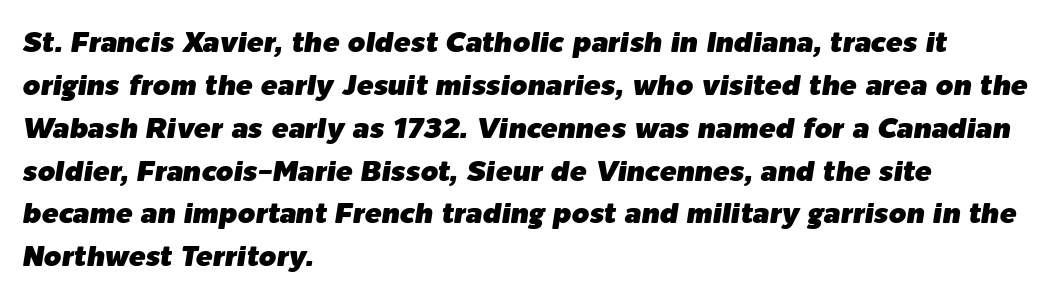
The image shows 28 px text type, italic (leaning right); set left-aligned, normal line spacing (1.53x), normal letter spacing, not underlined; low stroke contrast and a medium x-height.
